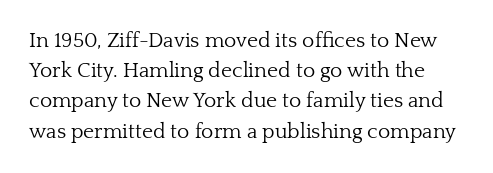
Q: Is the text bold? A: No.
Q: Is the text italic (slanted)? A: No, it is upright.
Q: Is the text underlined? A: No.
Q: Is the spacing between letters normal or unusually wide? A: Normal.
Q: Is the spacing between lines tight, normal or loose? A: Normal.
